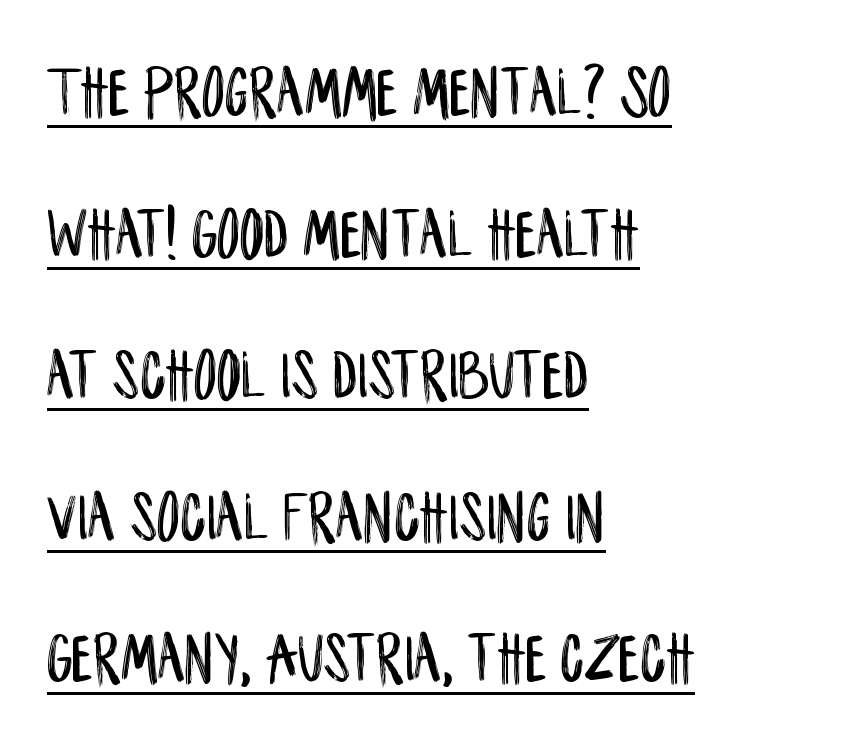
The image shows 73 px condensed sans-serif type, upright; set left-aligned, loose line spacing (1.94x), normal letter spacing, underlined; low stroke contrast and a large x-height.
